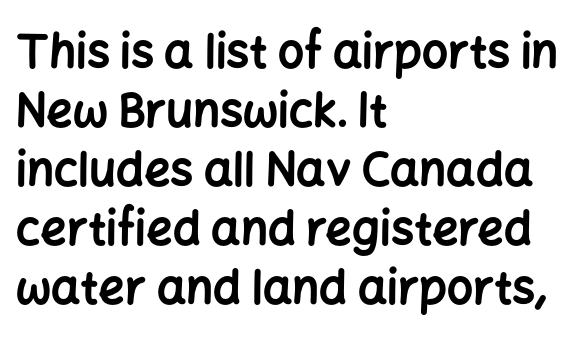
These lines carry a lot of weight — the face is fully bold. The face used here is a sans, in the tradition of grotesques and geometrics. Nope, not italic — everything's standing straight. Line beginnings align vertically; line endings do not. Proportional: the letters do not fall into vertical columns. The block of text has a typical density, with ordinary space between rows.
